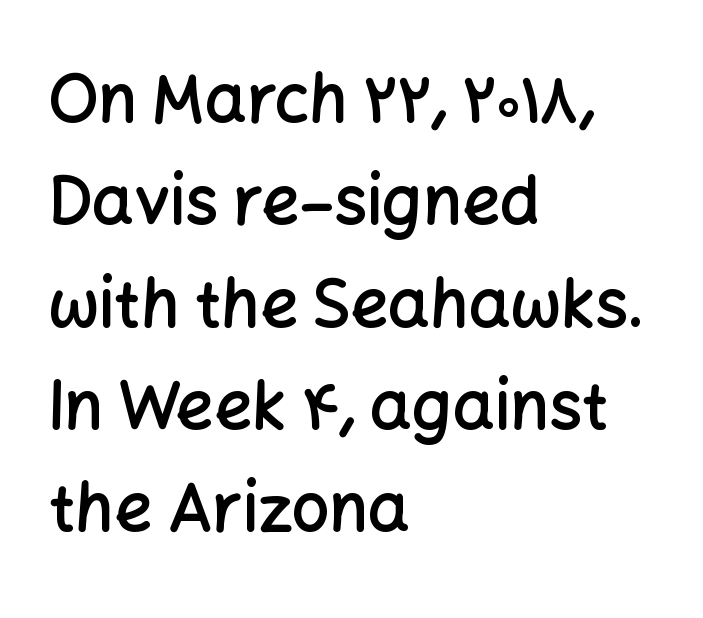
The image shows 66 px semibold sans-serif type, upright; set left-aligned, normal line spacing (1.55x), normal letter spacing, not underlined; low stroke contrast and a medium x-height.
